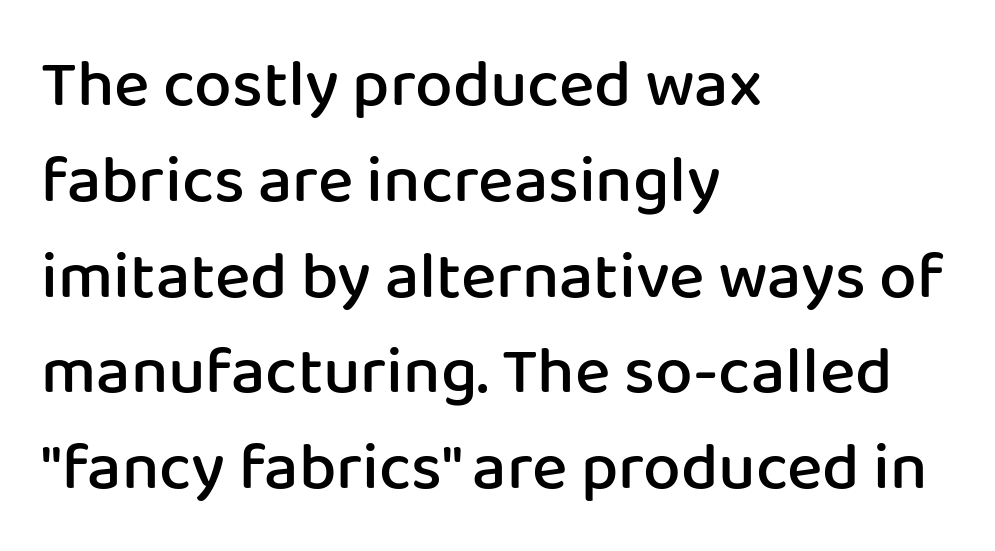
Q: Is the text bold? A: Semi-bold.
Q: Is the text italic (slanted)? A: No, it is upright.
Q: Is the typeface a serif or a sans-serif typeface? A: Sans-serif.
Q: Is the text underlined? A: No.
Q: How is the paragraph aligned? A: Left-aligned.
Q: Is the spacing between letters normal or unusually wide? A: Normal.
Q: Is the spacing between lines tight, normal or loose? A: Normal.
Q: Width (condensed, normal, or wide)? A: Normal.
Q: Stroke contrast? A: Low.
Q: x-height? A: Medium.
Q: Monospaced? A: No.
